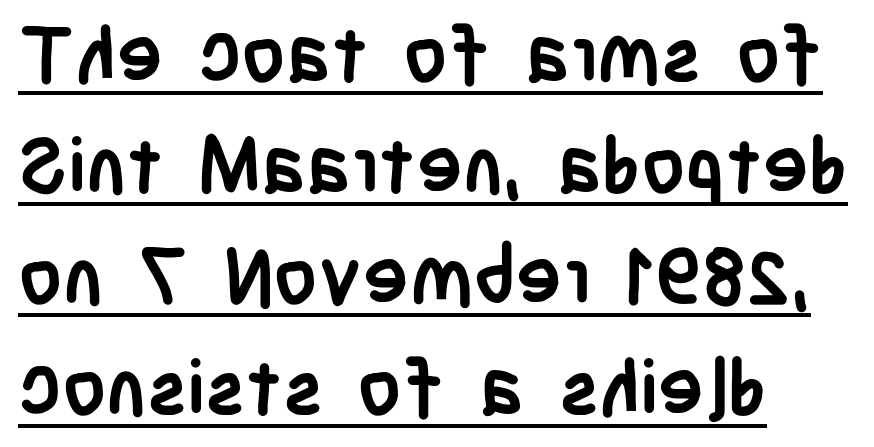
The typesetter has applied underlining to the passage shown. In CSS terms this would be text-align: left. Set as a true bold cut, around the 700 mark. Look at the bottom of the vertical strokes: they stop flat, with no serifs. The axis of the letterforms is exactly vertical.
